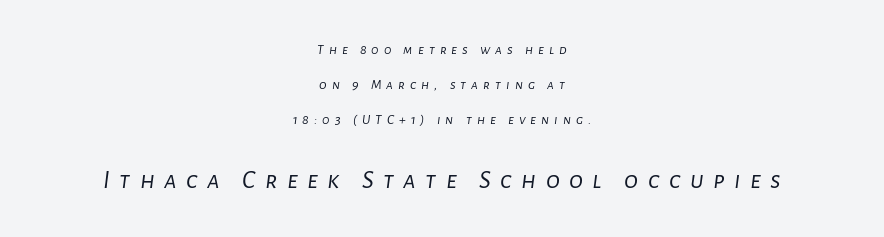
{"italic": "yes", "lean": "right", "slant_degrees": 7, "bold": "no", "underline": "no", "align": "center", "line_spacing": "loose", "line_spacing_ratio": 2.49, "letter_spacing": "wide", "letter_spacing_em": 0.36, "larger_block": "second", "size_ratio": 1.86, "glyph_px": 26}
